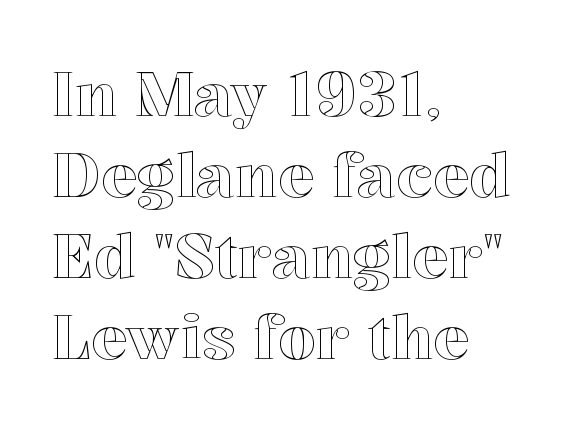
The words here are not underlined. Short note: letters normally spaced. A typesetter would call this leading conventional body-copy spacing. Think of a printed novel: that variable character pitch is what you see here. The letters stand straight up with perfectly vertical stems.
